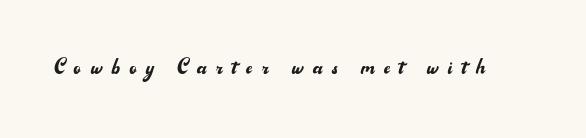
Glance below the letters and you will spot only blank space. The gaps between neighbouring characters are conspicuously large. The cut favours lightness, reaching ordinary text weight at its darkest.
